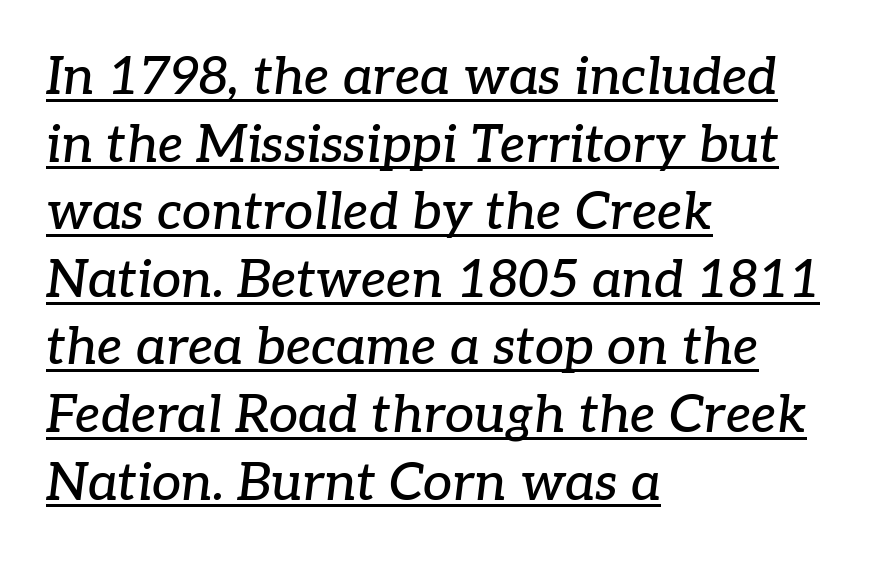
The image shows 52 px serif type, italic (leaning right); set left-aligned, normal line spacing (1.3x), normal letter spacing, underlined; low stroke contrast and a medium x-height.
